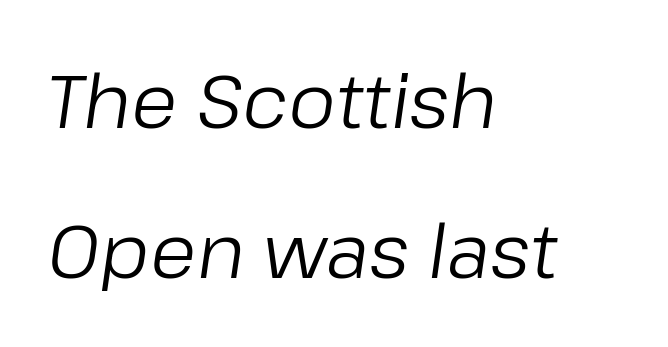
Q: Is the text bold? A: No.
Q: Is the text italic (slanted)? A: Yes, it leans right by about 8 degrees.
Q: Is the text underlined? A: No.
Q: How is the paragraph aligned? A: Left-aligned.
Q: Is the spacing between letters normal or unusually wide? A: Normal.
Q: Is the spacing between lines tight, normal or loose? A: Loose.
Q: Width (condensed, normal, or wide)? A: Normal.
Q: Stroke contrast? A: Low.
Q: x-height? A: Medium.
Q: Monospaced? A: No.
